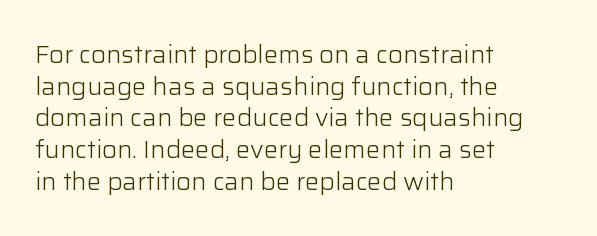
The image shows 24 px text type, upright; set left-aligned, normal line spacing (1.32x), normal letter spacing, not underlined.
